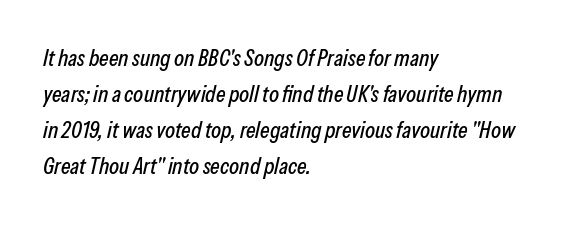
Q: Is the text italic (slanted)? A: Yes, it leans right by about 13 degrees.
Q: Is the text underlined? A: No.
Q: How is the paragraph aligned? A: Left-aligned.
Q: Is the spacing between letters normal or unusually wide? A: Normal.
Q: Is the spacing between lines tight, normal or loose? A: Normal.
